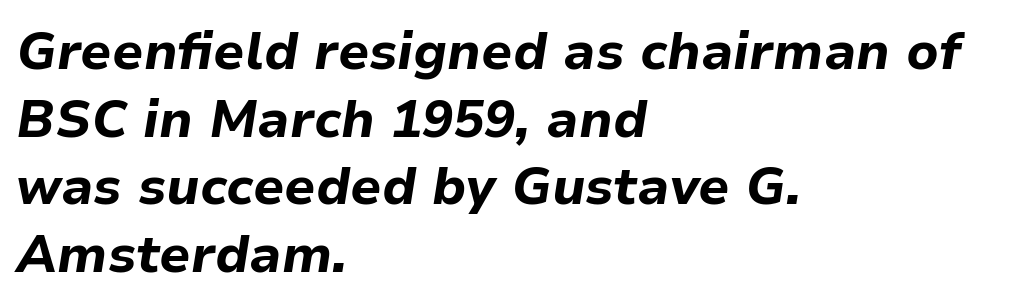
Q: Is the text bold? A: Yes.
Q: Is the text italic (slanted)? A: Yes, it leans right by about 9 degrees.
Q: Is the text underlined? A: No.
Q: How is the paragraph aligned? A: Left-aligned.
Q: Is the spacing between letters normal or unusually wide? A: Normal.
Q: Is the spacing between lines tight, normal or loose? A: Normal.
Q: Width (condensed, normal, or wide)? A: Normal.
Q: Stroke contrast? A: Low.
Q: x-height? A: Medium.
Q: Monospaced? A: No.
